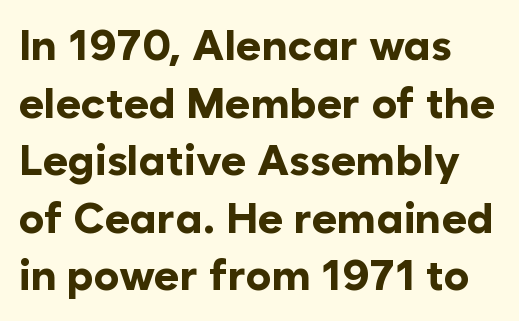
Posture: vertical. The letters sit at their default tracking, neither squeezed nor spread. On the weight axis this lands at bold, roughly 700. Do the characters align in a grid? No, the font is proportional. Serif or sans? Sans — the stroke terminals are bare.
